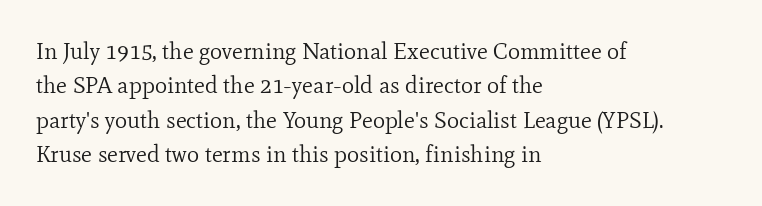
{"italic": "no", "bold": "no", "underline": "no", "align": "left", "line_spacing": "normal", "line_spacing_ratio": 1.5, "letter_spacing": "normal", "letter_spacing_em": 0.0, "glyph_px": 23}
